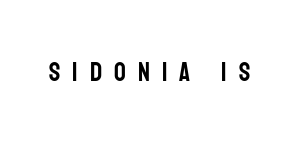
The specimen omits any rule beneath the text block's lines. Someone cranked the tracking dial way up on this one. It's the straight-up-and-down kind of type.
